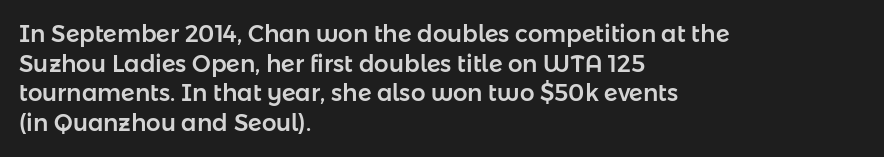
{"italic": "no", "underline": "no", "align": "left", "line_spacing": "normal", "line_spacing_ratio": 1.29, "letter_spacing": "normal", "letter_spacing_em": 0.0, "glyph_px": 23}
